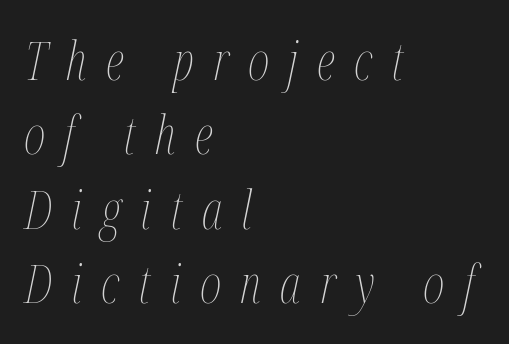
{"italic": "yes", "lean": "right", "slant_degrees": 12, "bold": "no", "weight": "thin", "width": "condensed", "stroke_contrast": "medium", "x_height": "medium", "monospaced": "no", "underline": "no", "align": "left", "line_spacing": "normal", "line_spacing_ratio": 1.43, "letter_spacing": "wide", "letter_spacing_em": 0.37, "glyph_px": 52}
